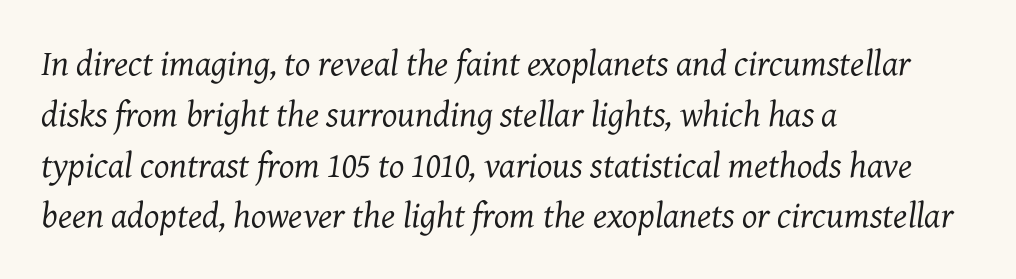
{"serif": "yes", "italic": "yes", "lean": "right", "slant_degrees": 7, "bold": "no", "weight": "regular", "width": "normal", "stroke_contrast": "medium", "x_height": "medium", "monospaced": "no", "underline": "no", "align": "left", "line_spacing": "normal", "line_spacing_ratio": 1.41, "letter_spacing": "normal", "letter_spacing_em": 0.0, "glyph_px": 36}
